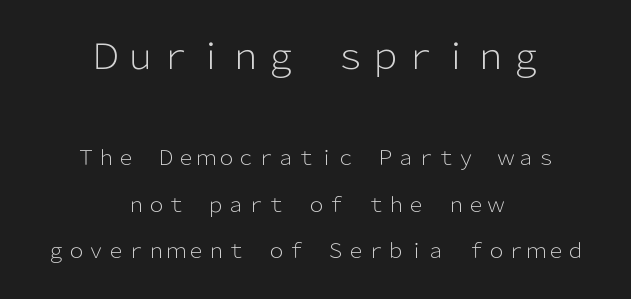
The image shows 35 px light sans-serif type, upright; set centered, loose line spacing (2.32x), normal letter spacing, not underlined; the first (top) block is 1.75x larger; low stroke contrast and a medium x-height.
